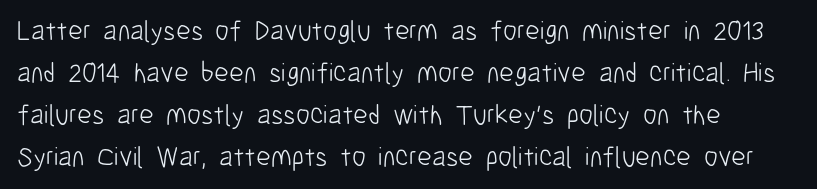
The image shows 28 px light, condensed sans-serif type, upright; set left-aligned, normal line spacing (1.5x), normal letter spacing, not underlined; low stroke contrast and a medium x-height.
